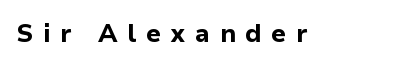
{"italic": "no", "bold": "yes", "underline": "no", "letter_spacing": "wide", "letter_spacing_em": 0.39, "glyph_px": 25}
